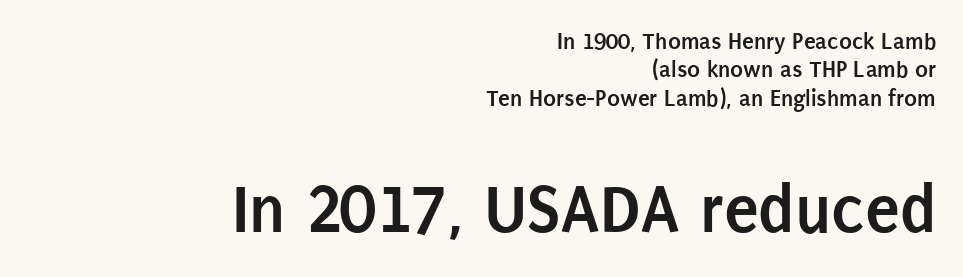
Stroke thickness is high; the sample reads as a true bold. Character widths vary here, with narrow letters taking less room than wide ones. Notice how the passage keeps a crisp vertical edge on the right only. To sum up the face: it is a sans, with no serifs.
